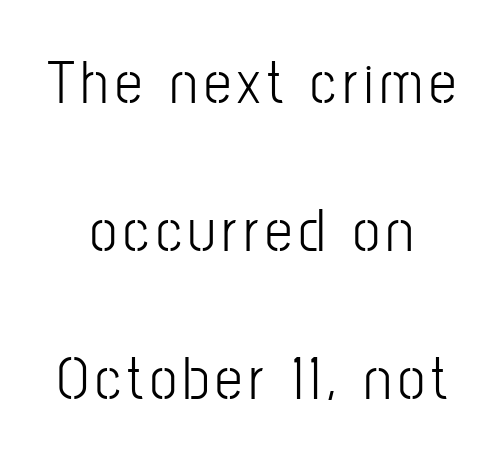
{"serif": "no", "italic": "no", "bold": "no", "weight": "light", "width": "condensed", "stroke_contrast": "low", "x_height": "medium", "monospaced": "no", "underline": "no", "align": "center", "line_spacing": "loose", "line_spacing_ratio": 2.43, "glyph_px": 61}
